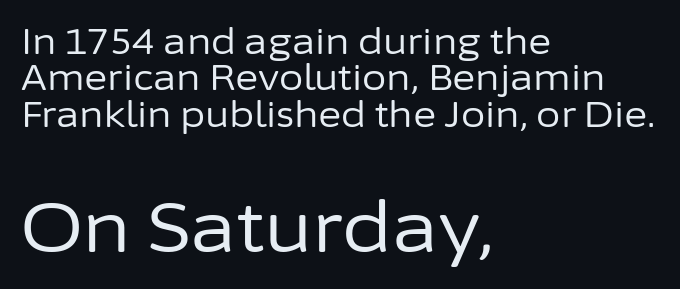
{"serif": "no", "italic": "no", "bold": "no", "weight": "regular", "width": "normal", "stroke_contrast": "low", "x_height": "medium", "monospaced": "no", "underline": "no", "align": "left", "line_spacing": "tight", "line_spacing_ratio": 1.04, "letter_spacing": "normal", "letter_spacing_em": 0.0, "larger_block": "second", "size_ratio": 2.0, "glyph_px": 70}
